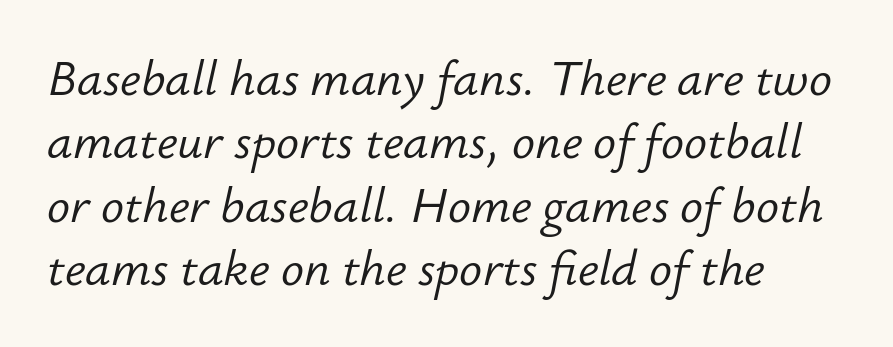
Default kerning and tracking; the words read as compact shapes. Here the designer chose a conventional face with non-uniform glyph widths. Tall strokes in this sample are angled rather than plumb. The vertical gap from one line to the next is medium. Any mark beneath the type? The region is blank.
